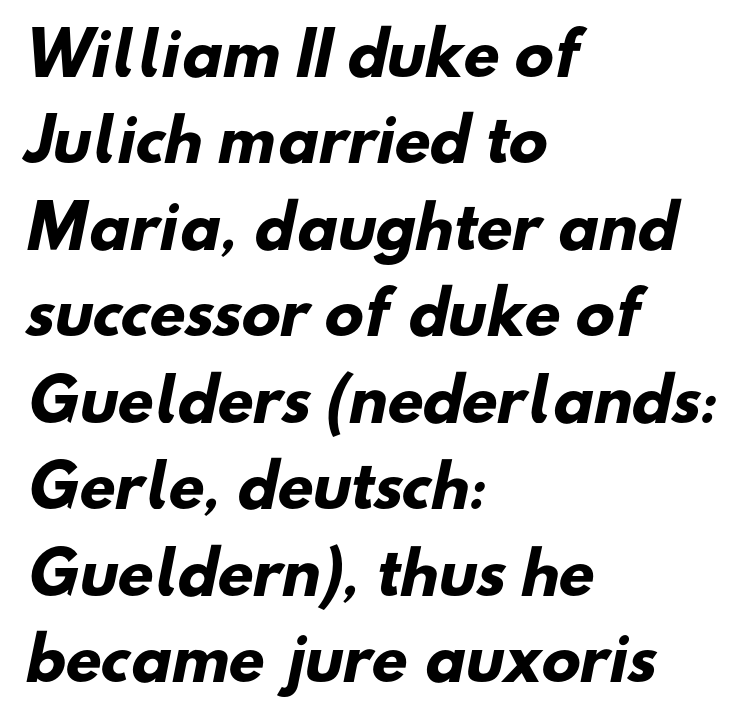
The image shows 58 px heavy sans-serif type; set left-aligned, normal line spacing (1.49x), normal letter spacing, not underlined; low stroke contrast and a small x-height.
